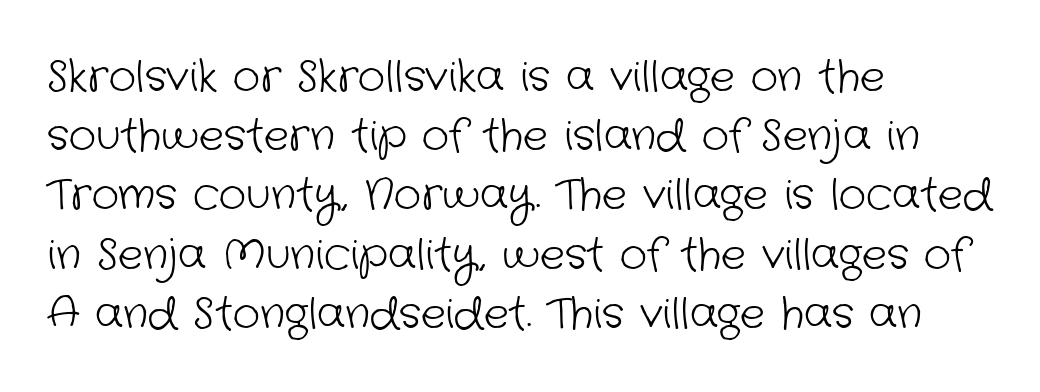
The image shows 42 px light sans-serif type; set left-aligned, normal line spacing (1.41x), normal letter spacing, not underlined; low stroke contrast and a medium x-height.
